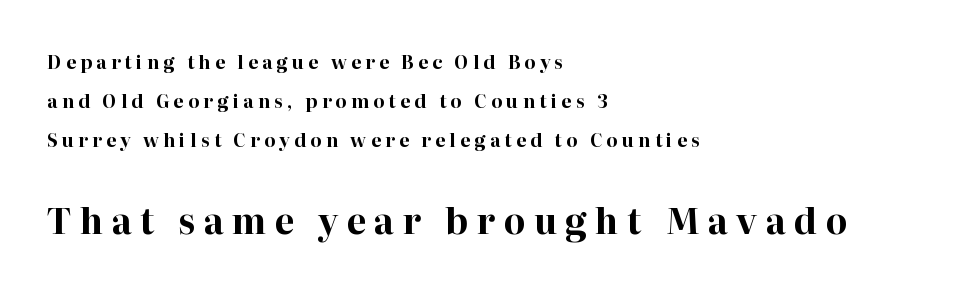
The rendering anchors every line to the left-hand side. Every character sits straight up, as roman type does. Varying glyph widths throughout — classic text-font behaviour. Each glyph is drawn with heavy, bold strokes. The specimen omits any rule beneath the text block's lines. The passage shown stacks its lines with a broad gap.
